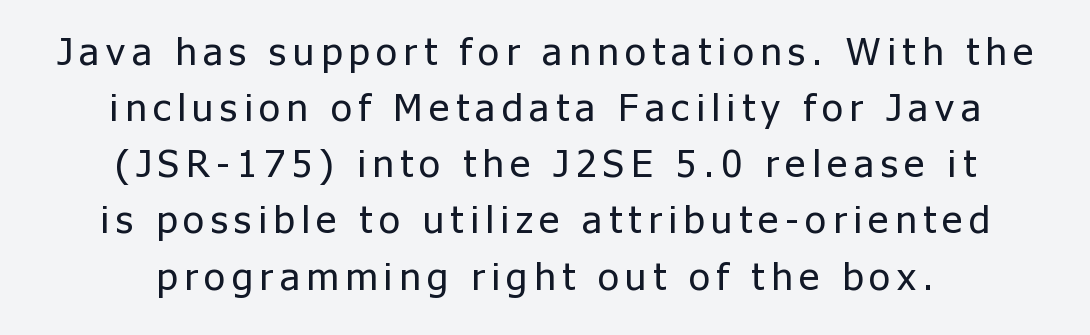
Q: Is the text bold? A: No.
Q: Is the text italic (slanted)? A: No, it is upright.
Q: Is the typeface a serif or a sans-serif typeface? A: Sans-serif.
Q: Is the text underlined? A: No.
Q: How is the paragraph aligned? A: Centered.
Q: Is the spacing between lines tight, normal or loose? A: Normal.
Q: Width (condensed, normal, or wide)? A: Normal.
Q: Stroke contrast? A: Low.
Q: x-height? A: Medium.
Q: Monospaced? A: No.
